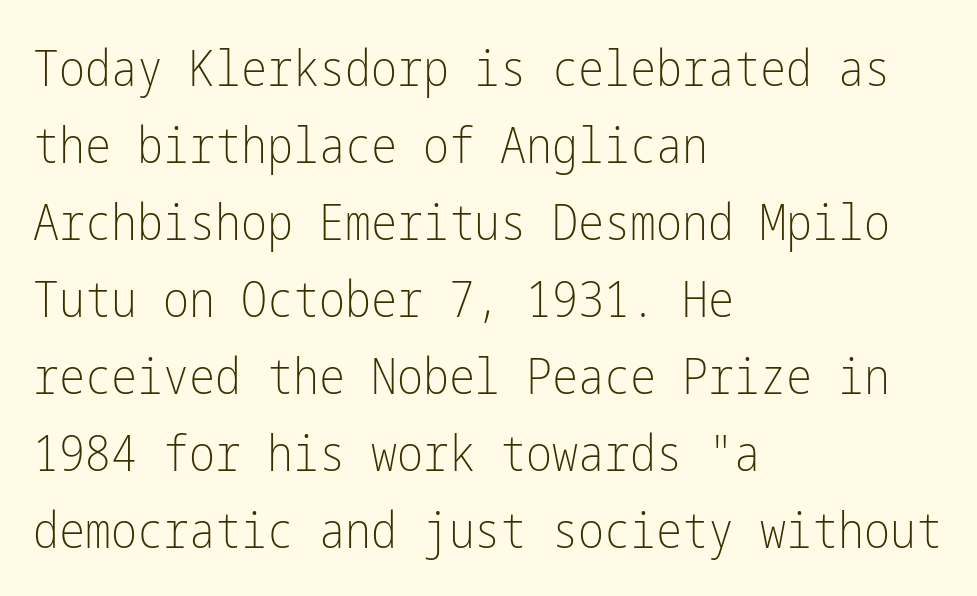
Compared with a typical body face, this is equally light or lighter still. Regarding serifs, this sample does without them. Nope, not italic — everything's standing straight. The lines sit at an ordinary, default distance from one another.
